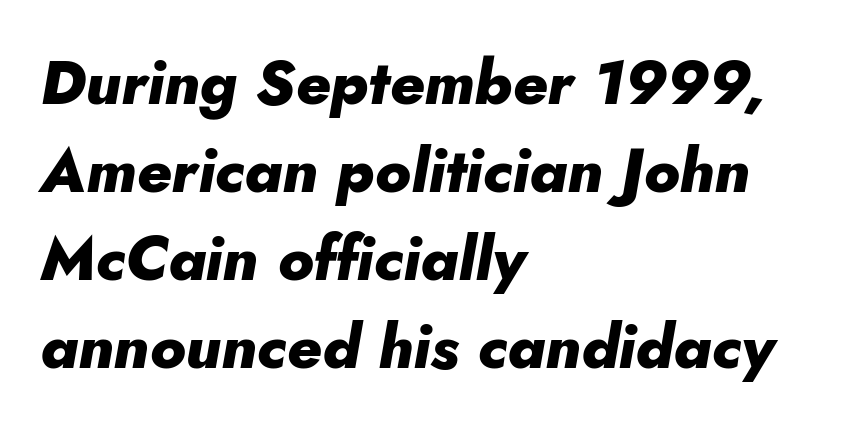
The image shows 62 px heavy type, italic (leaning right); set left-aligned, normal line spacing (1.42x), normal letter spacing, not underlined; low stroke contrast and a small x-height.
